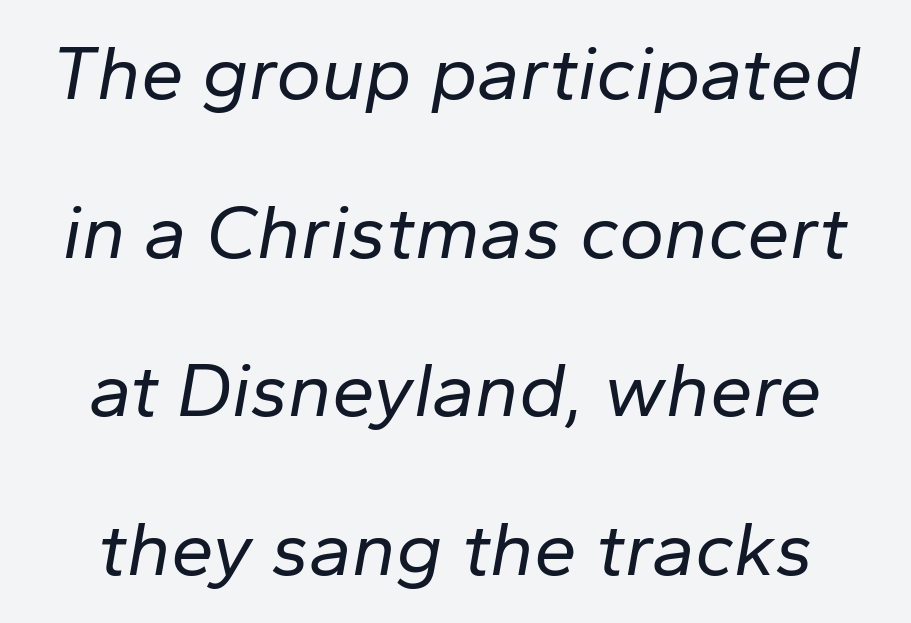
Q: Is the text bold? A: No.
Q: Is the text italic (slanted)? A: Yes, it leans right by about 10 degrees.
Q: Is the text underlined? A: No.
Q: Is the spacing between letters normal or unusually wide? A: Normal.
Q: Is the spacing between lines tight, normal or loose? A: Loose.
Q: Width (condensed, normal, or wide)? A: Normal.
Q: Stroke contrast? A: Low.
Q: x-height? A: Medium.
Q: Monospaced? A: No.
